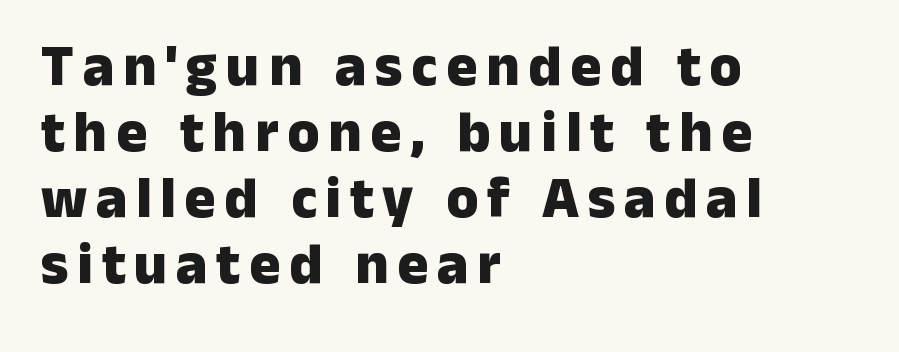
You can tell from the bare stems that sans-serif type was used. This rendering features lettering with no underline. Tightly led — the rows are bunched. The lines in this sample share a left origin and differ only in where they stop. Proportional: the letters do not fall into vertical columns. Quick note: not italic, upright.
